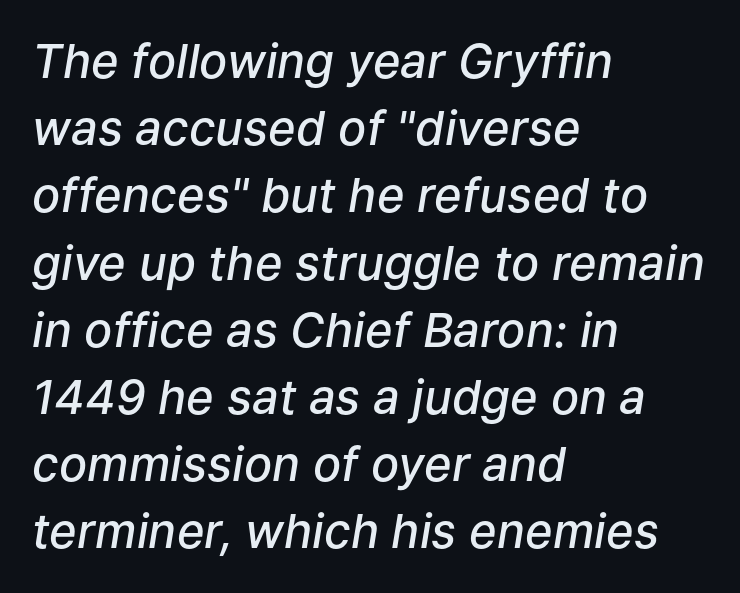
{"italic": "yes", "lean": "right", "slant_degrees": 9, "bold": "semi", "weight": "semibold", "width": "normal", "stroke_contrast": "low", "x_height": "medium", "monospaced": "no", "underline": "no", "align": "left", "line_spacing": "normal", "line_spacing_ratio": 1.43, "letter_spacing": "normal", "letter_spacing_em": 0.0, "glyph_px": 47}
